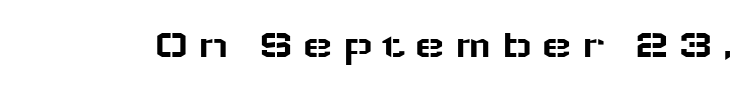
Q: Is the text italic (slanted)? A: No, it is upright.
Q: Is the typeface a serif or a sans-serif typeface? A: Sans-serif.
Q: Is the text underlined? A: No.
Q: Is the spacing between letters normal or unusually wide? A: Unusually wide.
Q: Width (condensed, normal, or wide)? A: Wide.
Q: Stroke contrast? A: Low.
Q: x-height? A: Medium.
Q: Monospaced? A: No.
